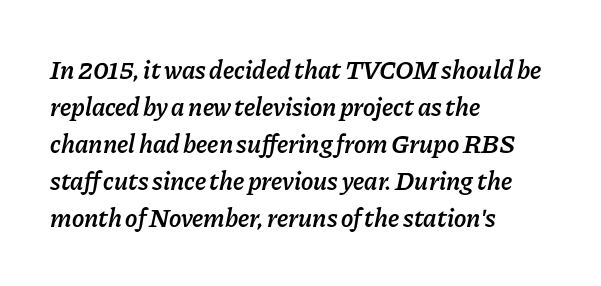
Horizontal alignment here is leftward, the default for most running prose. The passage shown stacks its lines at a standard gap. The letters are semibold — heavier than regular but short of a full bold. Descenders are the only things crossing below the line. Observe the ordinary spacing: letters are neighbours, not strangers.
